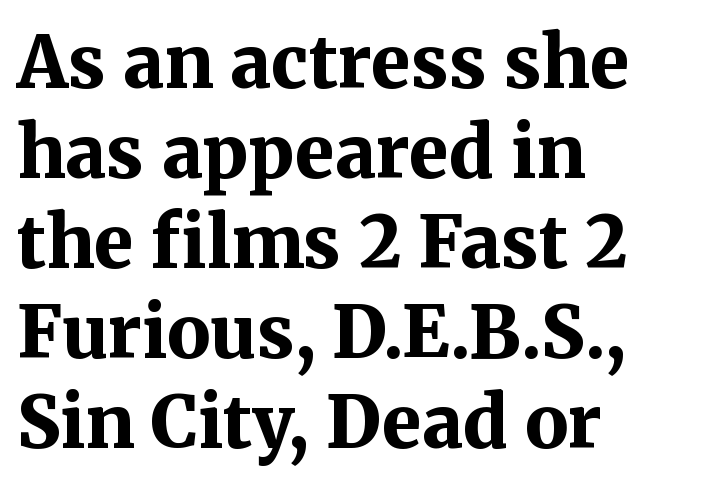
{"serif": "yes", "italic": "no", "bold": "yes", "weight": "bold", "width": "normal", "stroke_contrast": "medium", "x_height": "medium", "monospaced": "no", "underline": "no", "align": "left", "line_spacing": "normal", "line_spacing_ratio": 1.25, "letter_spacing": "normal", "letter_spacing_em": 0.0, "glyph_px": 72}
